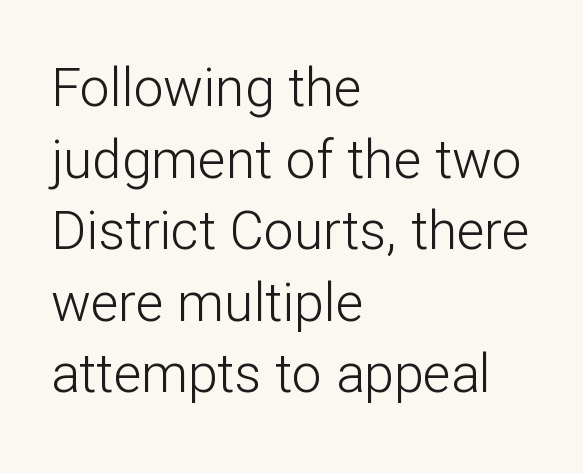
{"serif": "no", "italic": "no", "bold": "no", "weight": "light", "width": "normal", "stroke_contrast": "low", "x_height": "medium", "monospaced": "no", "underline": "no", "align": "left", "line_spacing": "normal", "line_spacing_ratio": 1.35, "letter_spacing": "normal", "letter_spacing_em": 0.0, "glyph_px": 53}
